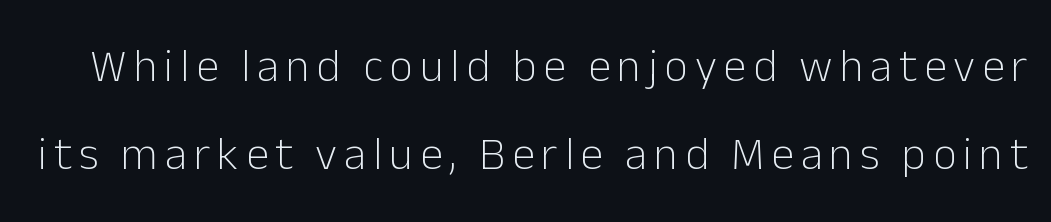
Q: Is the text bold? A: No.
Q: Is the text italic (slanted)? A: No, it is upright.
Q: Is the typeface a serif or a sans-serif typeface? A: Sans-serif.
Q: Is the text underlined? A: No.
Q: Is the spacing between lines tight, normal or loose? A: Loose.
Q: Width (condensed, normal, or wide)? A: Normal.
Q: Stroke contrast? A: Low.
Q: x-height? A: Medium.
Q: Monospaced? A: No.
